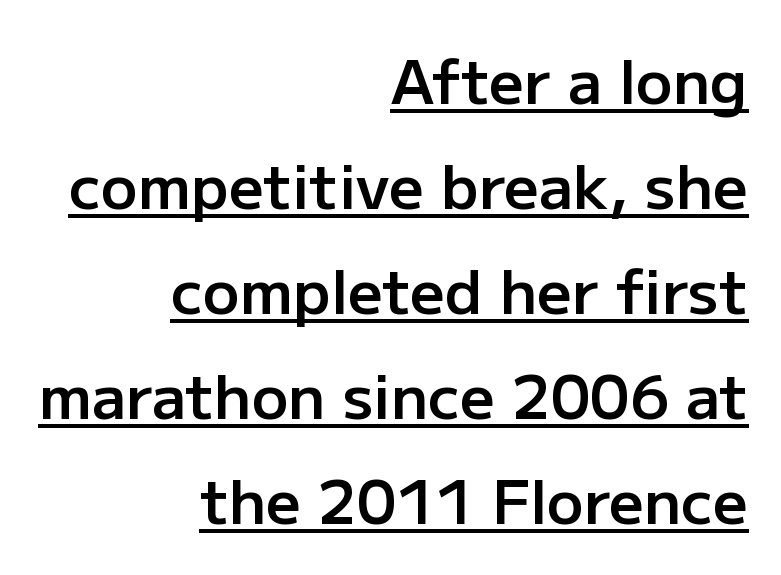
The image shows 61 px semibold sans-serif type, upright; set right-aligned, line spacing 1.72x, normal letter spacing, underlined; low stroke contrast and a medium x-height.
